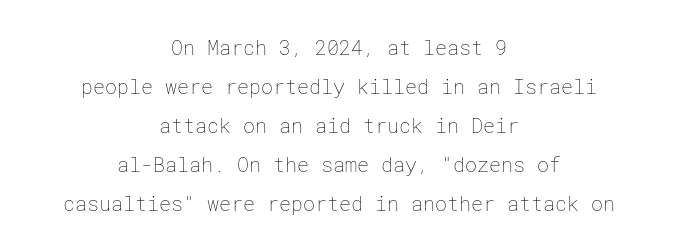
On a weight scale, this lands at 450 or below. Honestly, the rows look like they've been pulled way apart. Upright lettering throughout. A bare baseline throughout the passage. Layout note: lines centered. Nothing unusual about the tracking: characters are spaced as the font intends.
